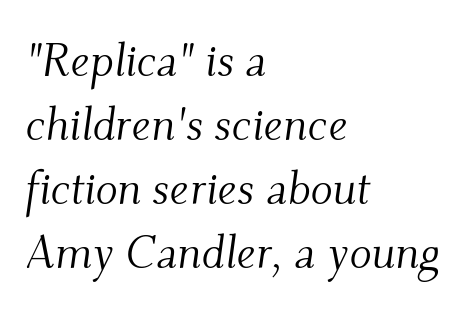
{"serif": "yes", "italic": "yes", "lean": "right", "slant_degrees": 9, "bold": "no", "weight": "light", "width": "normal", "stroke_contrast": "medium", "x_height": "small", "monospaced": "no", "underline": "no", "align": "left", "line_spacing": "normal", "line_spacing_ratio": 1.39, "letter_spacing": "normal", "letter_spacing_em": 0.0, "glyph_px": 46}
